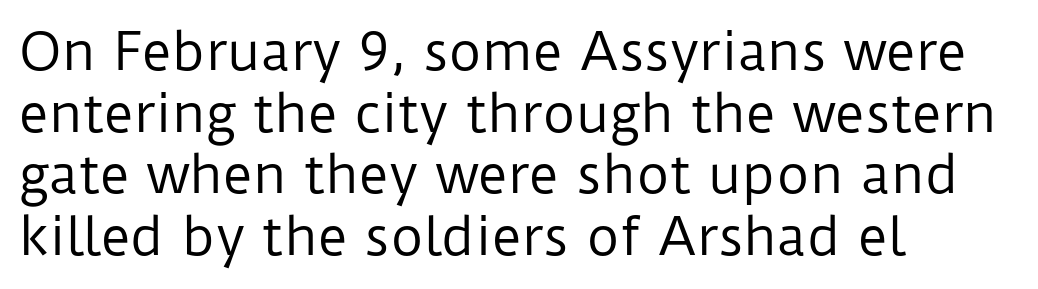
The image shows 51 px regular-weight sans-serif type, upright; set left-aligned, line spacing 1.21x, normal letter spacing, not underlined; low stroke contrast and a medium x-height.
